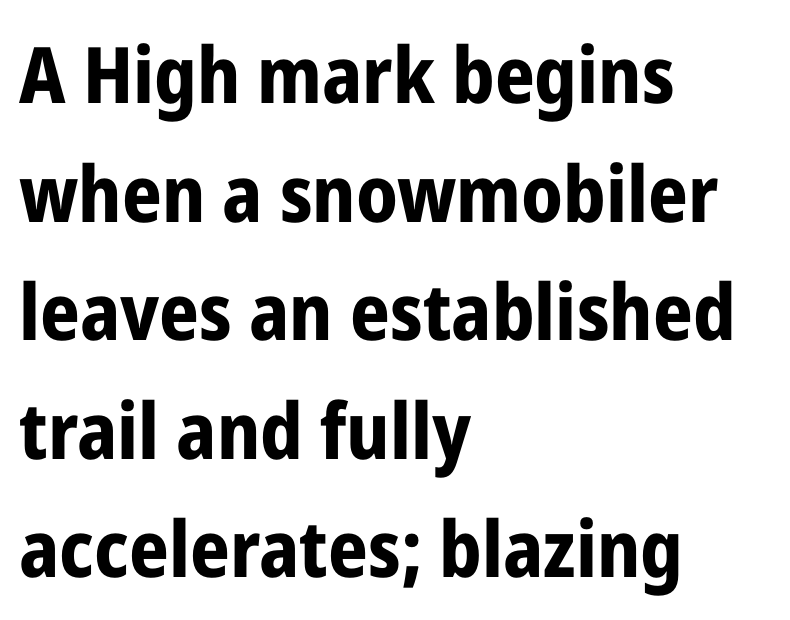
Q: Is the text bold? A: Yes.
Q: Is the text italic (slanted)? A: No, it is upright.
Q: Is the typeface a serif or a sans-serif typeface? A: Sans-serif.
Q: Is the text underlined? A: No.
Q: How is the paragraph aligned? A: Left-aligned.
Q: Is the spacing between letters normal or unusually wide? A: Normal.
Q: Is the spacing between lines tight, normal or loose? A: Normal.
Q: Width (condensed, normal, or wide)? A: Condensed.
Q: Stroke contrast? A: Low.
Q: x-height? A: Medium.
Q: Monospaced? A: No.
